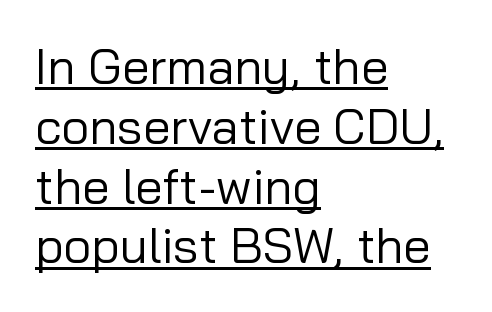
All the whitespace from short lines collects on the right. Varying glyph widths throughout — classic text-font behaviour. Default kerning and tracking; the words read as compact shapes. Type style note: lacks serifs. Upright lettering throughout. The specimen includes a rule beneath the text block's lines.
